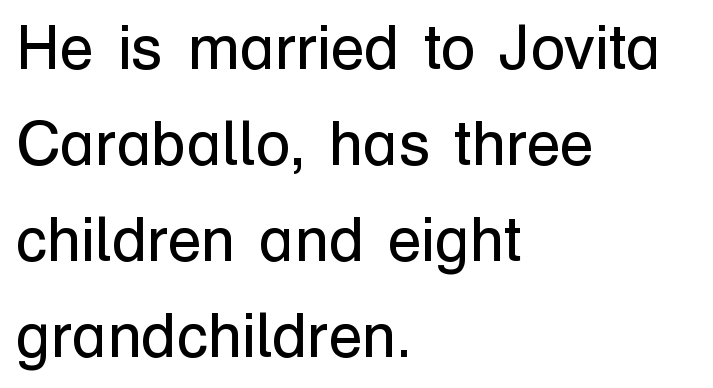
{"serif": "no", "italic": "no", "bold": "no", "weight": "regular", "width": "normal", "stroke_contrast": "low", "x_height": "medium", "monospaced": "no", "underline": "no", "align": "left", "line_spacing": "normal", "line_spacing_ratio": 1.55, "letter_spacing": "normal", "letter_spacing_em": 0.0, "glyph_px": 62}
